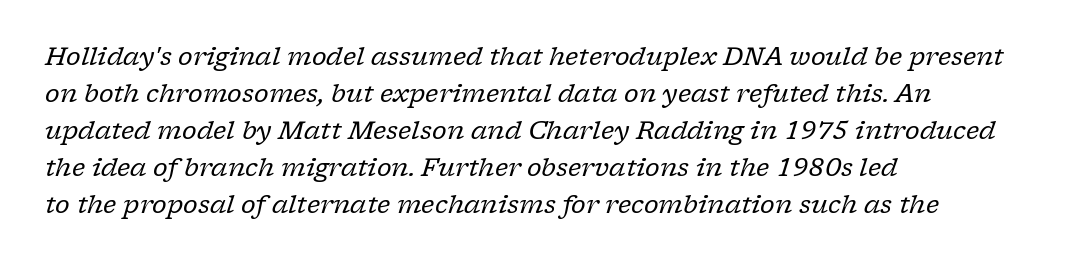
{"italic": "yes", "lean": "right", "slant_degrees": 17, "bold": "no", "underline": "no", "align": "left", "line_spacing": "normal", "line_spacing_ratio": 1.48, "letter_spacing": "normal", "letter_spacing_em": 0.0, "glyph_px": 25}
